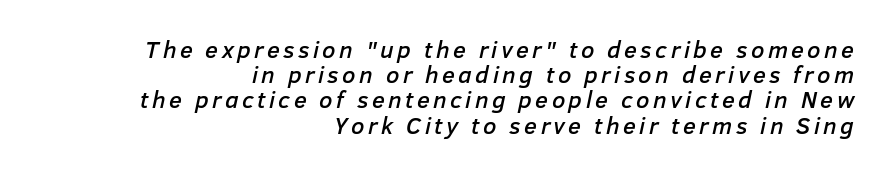
Q: Is the text italic (slanted)? A: Yes, it leans right by about 12 degrees.
Q: Is the text underlined? A: No.
Q: How is the paragraph aligned? A: Right-aligned.
Q: Is the spacing between lines tight, normal or loose? A: Tight.
